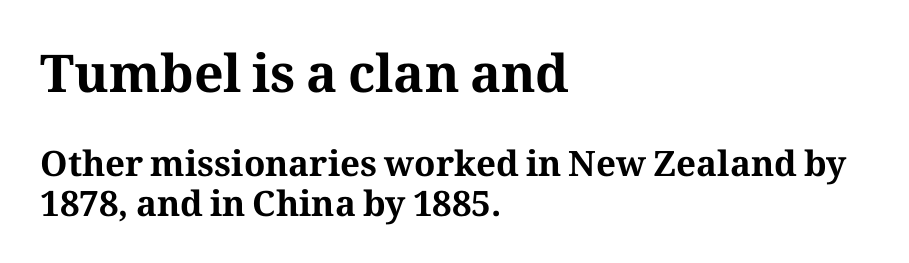
This sample uses an upright cut, with every glyph sitting square on the baseline. Type size steps down from the first block to the second. In terms of letterform style, serifs are clearly present. Note the varied advance widths — an 'i' is clearly narrower than an 'm'. Beneath every word, the page is bare.
